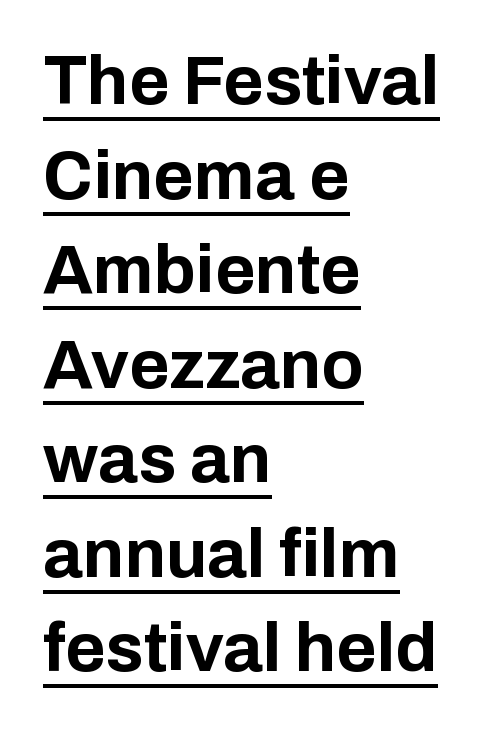
{"serif": "no", "italic": "no", "bold": "yes", "weight": "bold", "width": "normal", "stroke_contrast": "low", "x_height": "medium", "monospaced": "no", "underline": "yes", "align": "left", "line_spacing": "normal", "line_spacing_ratio": 1.37, "letter_spacing": "normal", "letter_spacing_em": 0.0, "glyph_px": 69}
